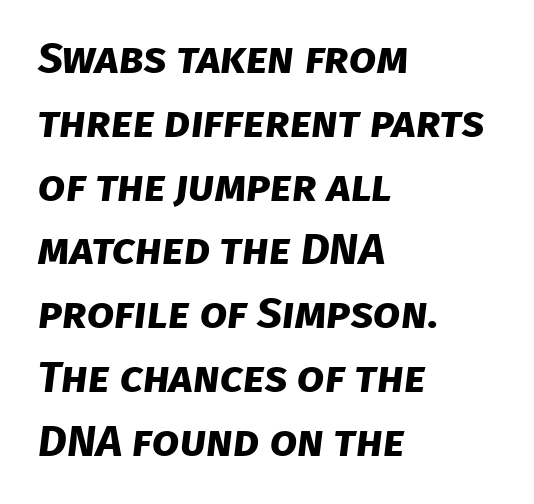
A normal amount of white space separates one row of letters from the next. Here the glyphs are tracked normally, forming tight word shapes. The passage shown is typed in a proportional face where columns would drift. The lines in this sample share a left origin and differ only in where they stop. What weight is shown? A full bold with thick strokes.
